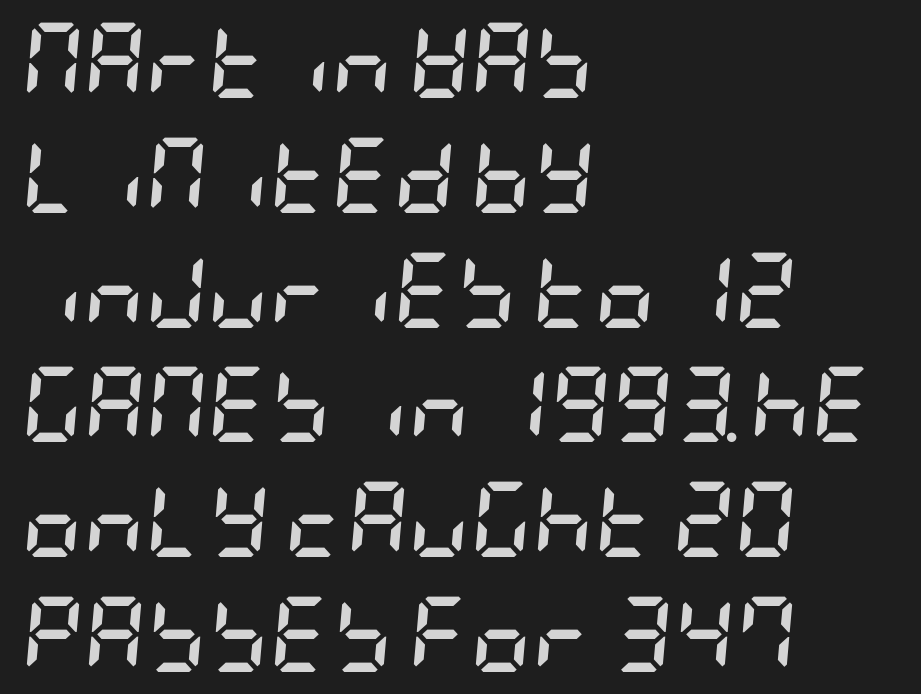
There's an unmistakable incline to the writing here. Type without underlining. Honestly, the letter spacing is just normal — you wouldn't notice it. The passage is arranged the way most books set body copy — flush left. The face used here has the dense, thick strokes of a bold. Leading: standard.
